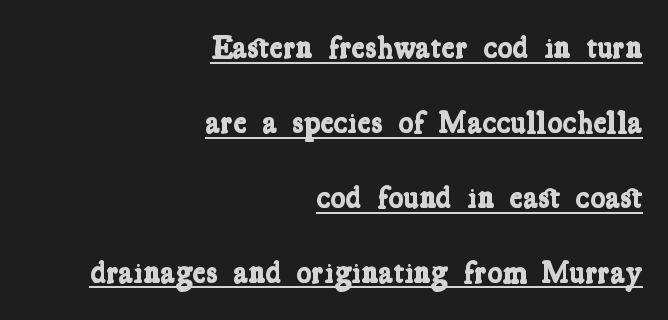
The image shows 32 px bold, condensed serif type; set right-aligned, loose line spacing (2.34x), normal letter spacing, underlined; low stroke contrast and a medium x-height.
